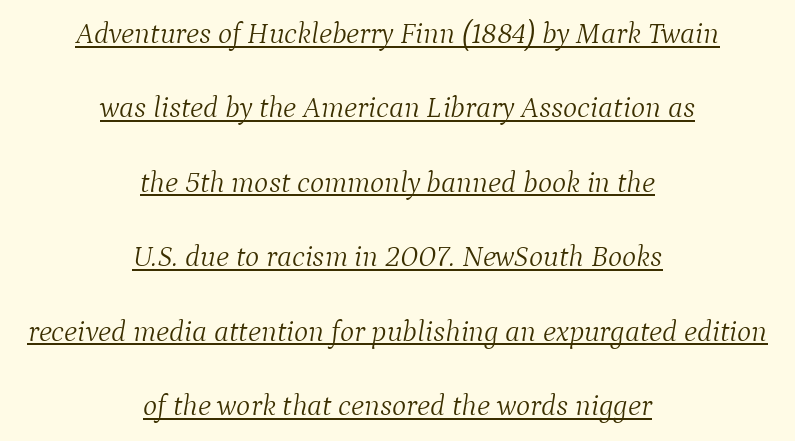
Q: Is the text bold? A: No.
Q: Is the text italic (slanted)? A: Yes, it leans right by about 9 degrees.
Q: Is the typeface a serif or a sans-serif typeface? A: Serif.
Q: Is the text underlined? A: Yes.
Q: How is the paragraph aligned? A: Centered.
Q: Is the spacing between letters normal or unusually wide? A: Normal.
Q: Is the spacing between lines tight, normal or loose? A: Loose.
Q: Width (condensed, normal, or wide)? A: Normal.
Q: Stroke contrast? A: Medium.
Q: x-height? A: Medium.
Q: Monospaced? A: No.
